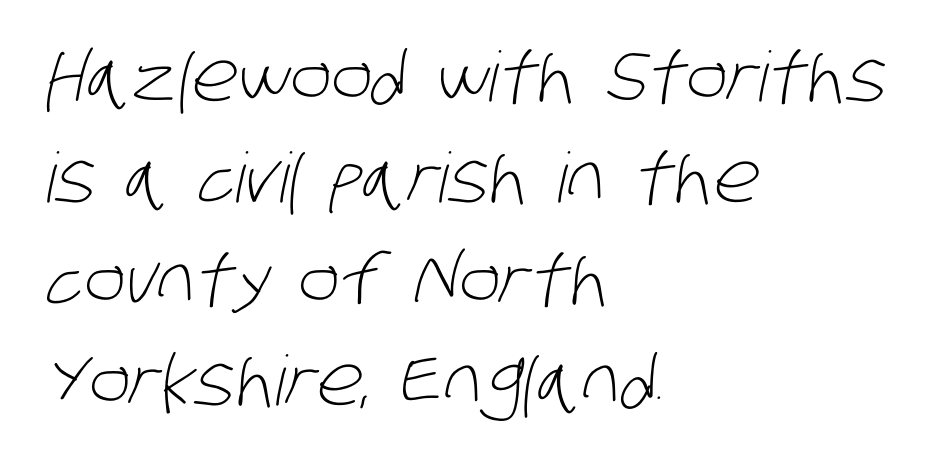
The image shows 69 px light, condensed sans-serif type; set left-aligned, normal line spacing (1.47x), normal letter spacing, not underlined; low stroke contrast and a large x-height.
